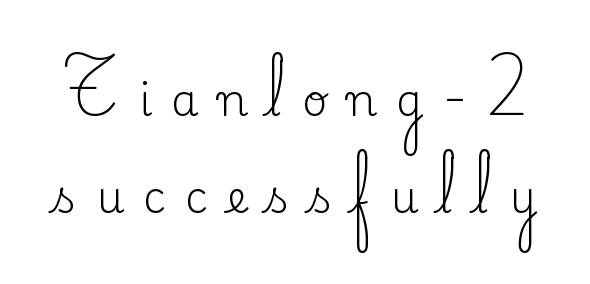
{"serif": "yes", "italic": "no", "bold": "no", "weight": "regular", "width": "normal", "stroke_contrast": "medium", "x_height": "small", "monospaced": "no", "underline": "no", "line_spacing": "loose", "line_spacing_ratio": 2.21, "letter_spacing": "wide", "letter_spacing_em": 0.43, "glyph_px": 44}
